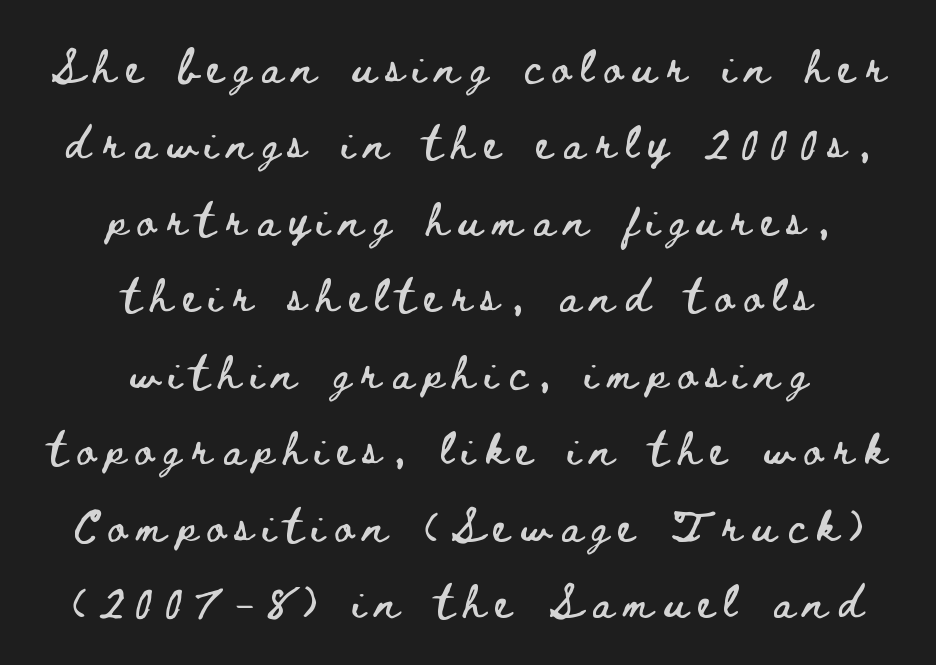
The image shows 34 px wide type; set centered, loose line spacing (2.25x), unusually wide letter spacing (+0.31 em), not underlined; low stroke contrast and a small x-height.
